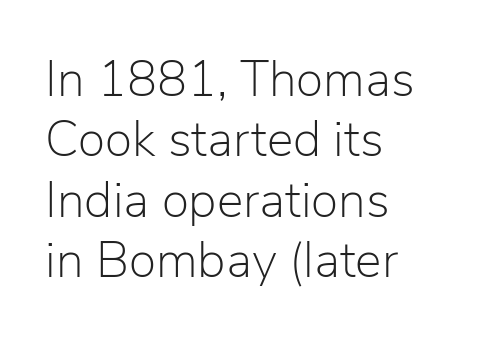
This is sans-serif lettering, the kind often seen on screens and signage. Does extra space separate the letters? No, they use regular spacing. Leftover space on each line is placed entirely after the last word. Note the varied advance widths — an 'i' is clearly narrower than an 'm'. Stroke mass is kept to a normal reading level or below. The lettering stays uniformly vertical, giving the passage a roman look.
